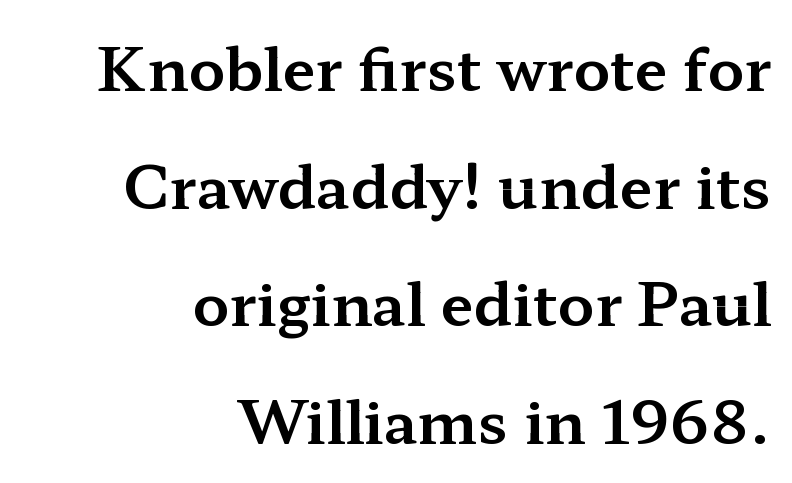
The image shows 60 px wide serif type, upright; set right-aligned, loose line spacing (1.96x), normal letter spacing, not underlined; medium stroke contrast and a medium x-height.
